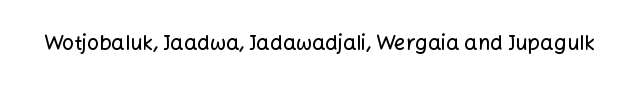
Every character sits straight up, as roman type does. The string is rendered with underlining switched off. Students, note that the glyphs here touch the page at normal intervals.
